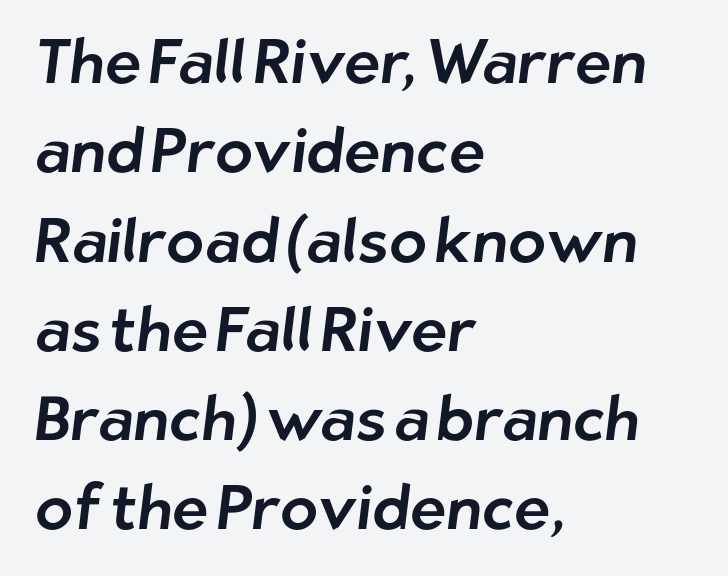
Default kerning and tracking; the words read as compact shapes. Note the varied advance widths — an 'i' is clearly narrower than an 'm'. These lines are composed in type without serifs. The zone under the glyphs is completely vacant. The text block is weighted toward the left margin, trailing off unevenly rightward. If you measured baseline to baseline, you'd find a middling distance.
